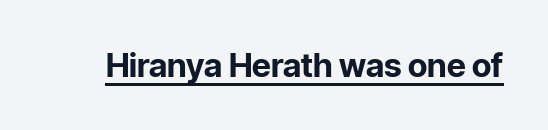
Q: Is the text bold? A: Yes.
Q: Is the text italic (slanted)? A: No, it is upright.
Q: Is the typeface a serif or a sans-serif typeface? A: Sans-serif.
Q: Is the text underlined? A: Yes.
Q: Is the spacing between letters normal or unusually wide? A: Normal.
Q: Width (condensed, normal, or wide)? A: Normal.
Q: Stroke contrast? A: Low.
Q: x-height? A: Medium.
Q: Monospaced? A: No.
